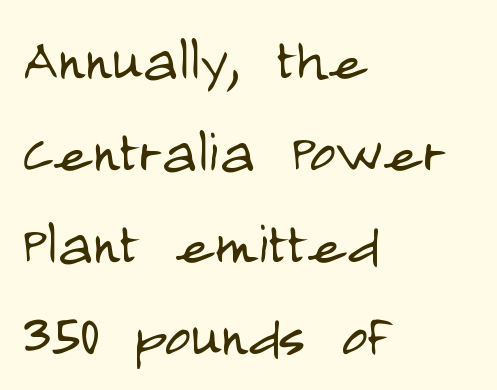
{"serif": "no", "italic": "no", "bold": "no", "weight": "light", "width": "condensed", "stroke_contrast": "low", "x_height": "large", "monospaced": "no", "underline": "no", "align": "left", "line_spacing": "normal", "line_spacing_ratio": 1.28, "letter_spacing": "normal", "letter_spacing_em": 0.0, "glyph_px": 72}
